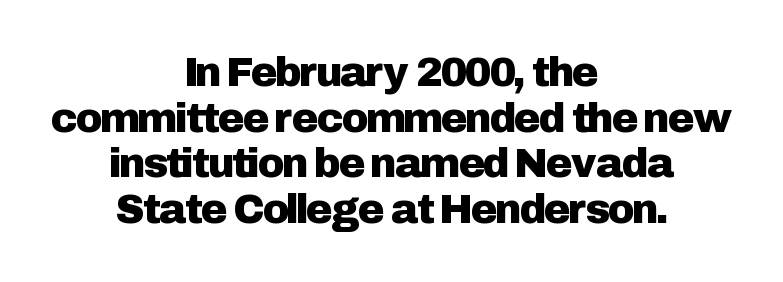
The face used here is a sans, in the tradition of grotesques and geometrics. Do the characters align in a grid? No, the font is proportional. Leftover space on each line is divided equally before and after the words. Descenders hang freely into open space.
